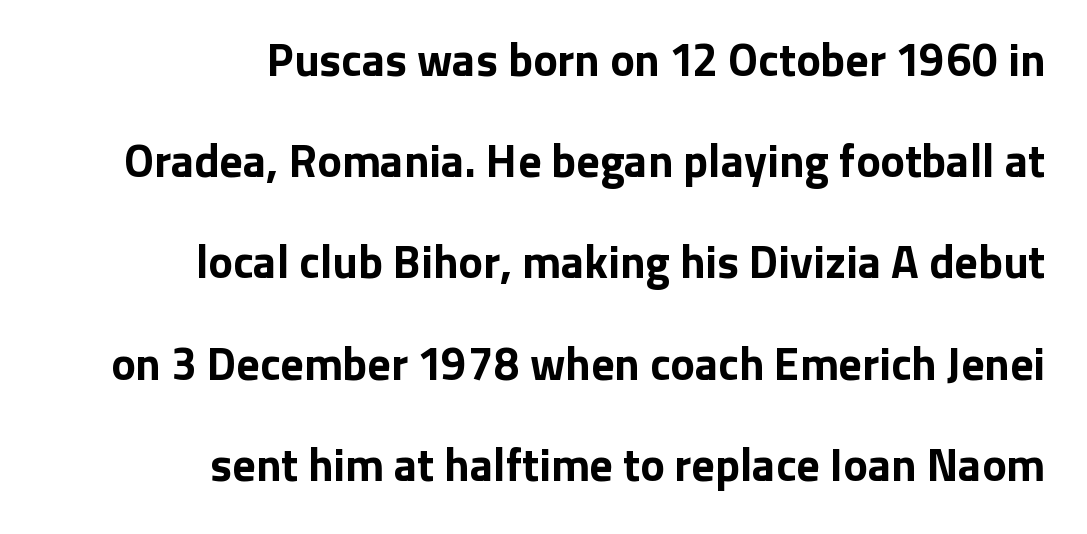
{"serif": "no", "italic": "no", "bold": "yes", "weight": "bold", "width": "normal", "stroke_contrast": "low", "x_height": "medium", "monospaced": "no", "underline": "no", "align": "right", "line_spacing": "loose", "line_spacing_ratio": 2.2, "letter_spacing": "normal", "letter_spacing_em": 0.0, "glyph_px": 46}
